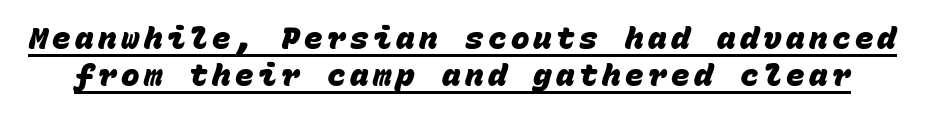
The letters march in equal steps, a hallmark of fixed-pitch type. What weight is shown? A full bold with thick strokes. I'd call this a sans setting — the letters go barefoot. Descenders here cross a horizontal rule under the line.
